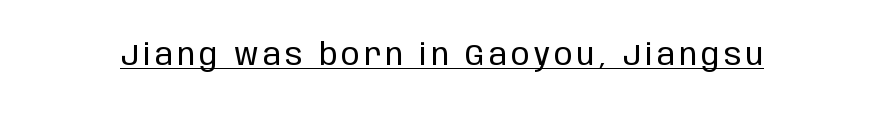
The image shows 30 px regular-weight, condensed sans-serif type, upright; set underlined; low stroke contrast and a large x-height.
